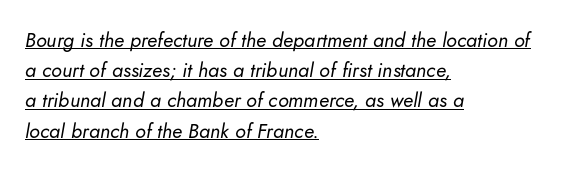
Horizontally, the lines are justified to the leading edge only. The letters are slanted; this is an italic face. A typesetter would call this zero additional tracking. Decoration check: the copy is underlined.
